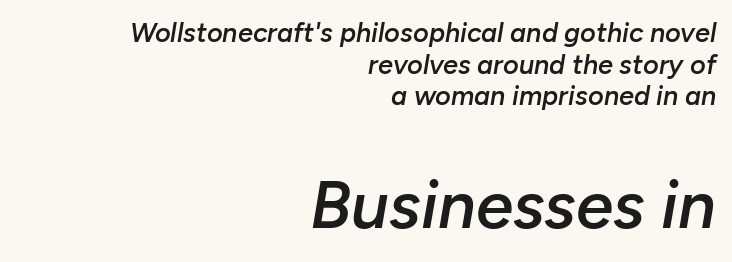
{"italic": "yes", "lean": "right", "slant_degrees": 10, "bold": "semi", "weight": "semibold", "width": "normal", "stroke_contrast": "low", "x_height": "medium", "monospaced": "no", "underline": "no", "align": "right", "line_spacing_ratio": 1.17, "letter_spacing": "normal", "letter_spacing_em": 0.0, "larger_block": "second", "size_ratio": 2.48, "glyph_px": 67}
